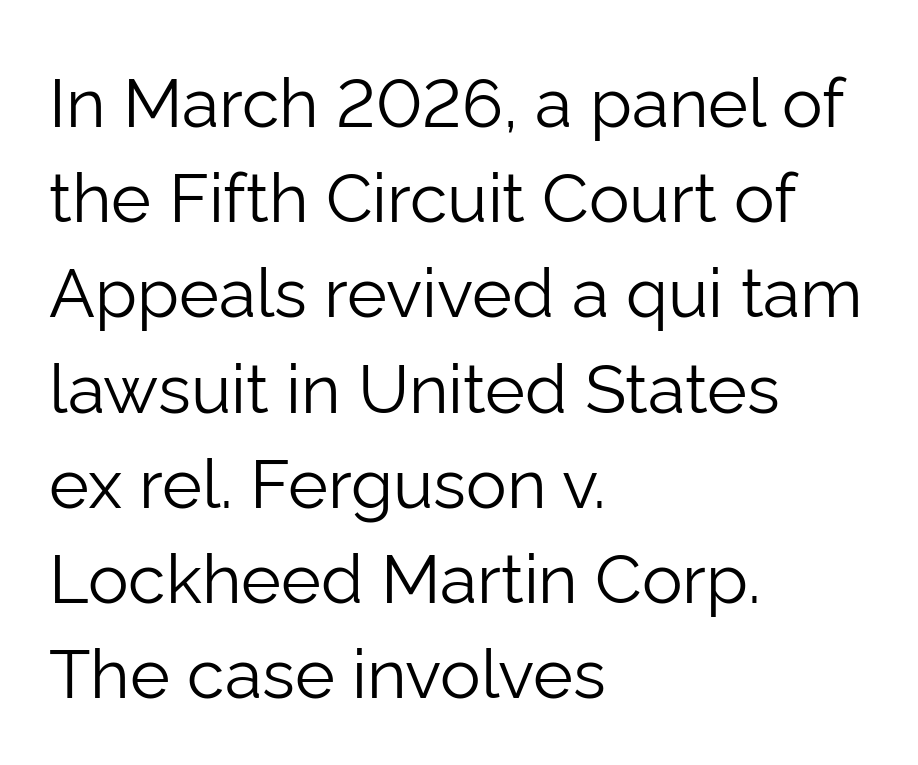
The image shows 68 px light sans-serif type, upright; set left-aligned, normal line spacing (1.4x), normal letter spacing, not underlined; low stroke contrast and a medium x-height.
